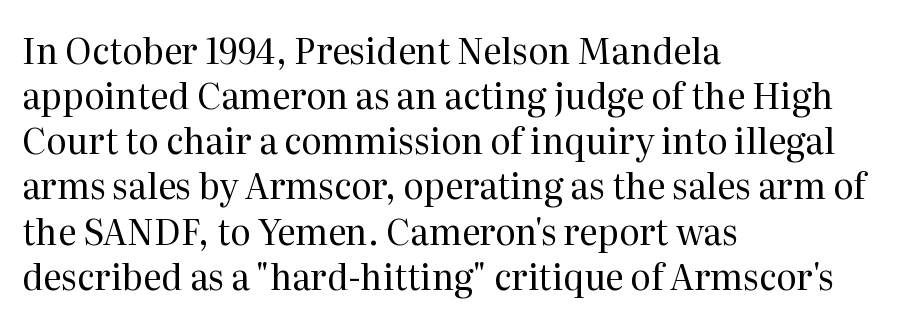
Q: Is the text bold? A: No.
Q: Is the text italic (slanted)? A: No, it is upright.
Q: Is the typeface a serif or a sans-serif typeface? A: Serif.
Q: Is the text underlined? A: No.
Q: How is the paragraph aligned? A: Left-aligned.
Q: Is the spacing between letters normal or unusually wide? A: Normal.
Q: Is the spacing between lines tight, normal or loose? A: Normal.
Q: Width (condensed, normal, or wide)? A: Normal.
Q: Stroke contrast? A: Medium.
Q: x-height? A: Medium.
Q: Monospaced? A: No.
